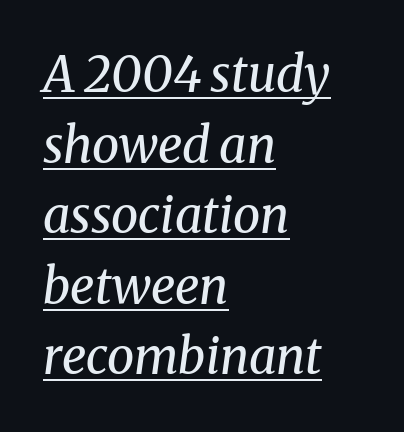
Q: Is the text bold? A: No.
Q: Is the text italic (slanted)? A: Yes, it leans right by about 8 degrees.
Q: Is the typeface a serif or a sans-serif typeface? A: Serif.
Q: Is the text underlined? A: Yes.
Q: How is the paragraph aligned? A: Left-aligned.
Q: Is the spacing between letters normal or unusually wide? A: Normal.
Q: Is the spacing between lines tight, normal or loose? A: Normal.
Q: Width (condensed, normal, or wide)? A: Normal.
Q: Stroke contrast? A: Medium.
Q: x-height? A: Medium.
Q: Monospaced? A: No.
